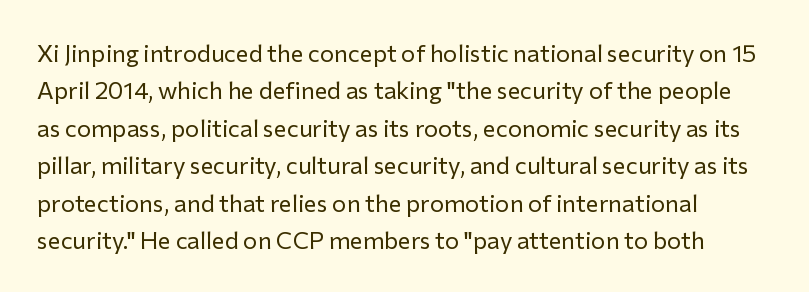
Evenly set lines give the paragraph a standard silhouette. Here the glyphs are tracked normally, forming tight word shapes. Rule under the text: the space is simply empty. Italic? Not at all — the glyphs are vertical. These glyphs show unthickened strokes, regular width or finer.
